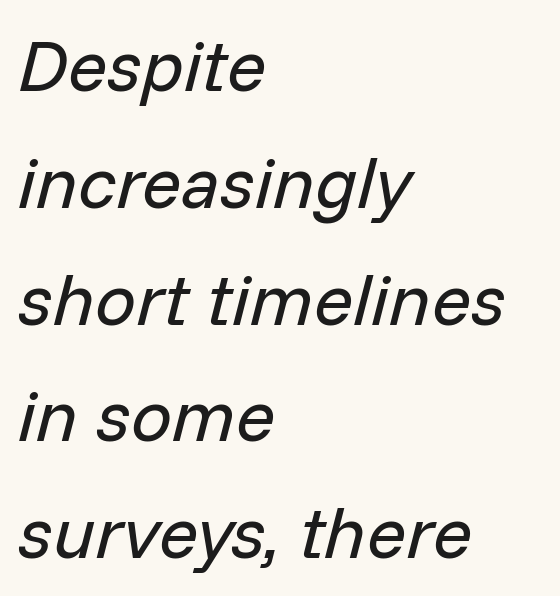
Q: Is the text bold? A: No.
Q: Is the text italic (slanted)? A: Yes, it leans right by about 14 degrees.
Q: Is the text underlined? A: No.
Q: How is the paragraph aligned? A: Left-aligned.
Q: Is the spacing between letters normal or unusually wide? A: Normal.
Q: Is the spacing between lines tight, normal or loose? A: Normal.
Q: Width (condensed, normal, or wide)? A: Normal.
Q: Stroke contrast? A: Low.
Q: x-height? A: Medium.
Q: Monospaced? A: No.
